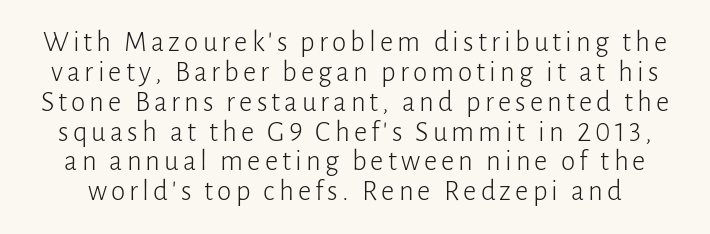
Q: Is the text bold? A: No.
Q: Is the text italic (slanted)? A: No, it is upright.
Q: Is the typeface a serif or a sans-serif typeface? A: Sans-serif.
Q: Is the text underlined? A: No.
Q: Is the spacing between lines tight, normal or loose? A: Tight.
Q: Width (condensed, normal, or wide)? A: Normal.
Q: Stroke contrast? A: Low.
Q: x-height? A: Medium.
Q: Monospaced? A: No.
